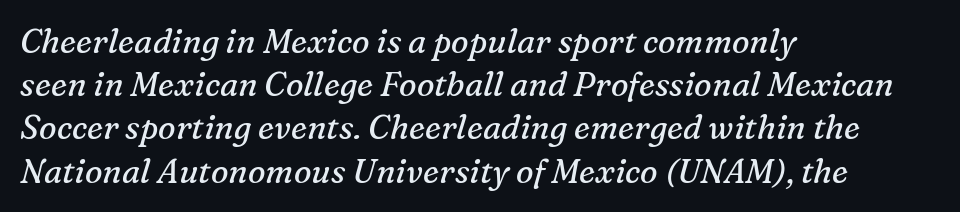
{"serif": "yes", "italic": "yes", "lean": "right", "slant_degrees": 16, "bold": "no", "weight": "regular", "width": "normal", "stroke_contrast": "medium", "x_height": "medium", "monospaced": "no", "underline": "no", "align": "left", "line_spacing": "normal", "line_spacing_ratio": 1.31, "letter_spacing": "normal", "letter_spacing_em": 0.0, "glyph_px": 33}
